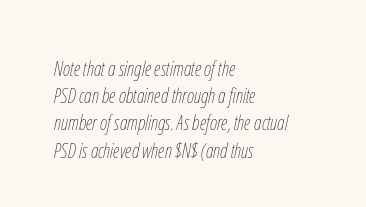
Q: Is the text bold? A: No.
Q: Is the text italic (slanted)? A: Yes, it leans right by about 12 degrees.
Q: Is the text underlined? A: No.
Q: How is the paragraph aligned? A: Left-aligned.
Q: Is the spacing between letters normal or unusually wide? A: Normal.
Q: Is the spacing between lines tight, normal or loose? A: Normal.
